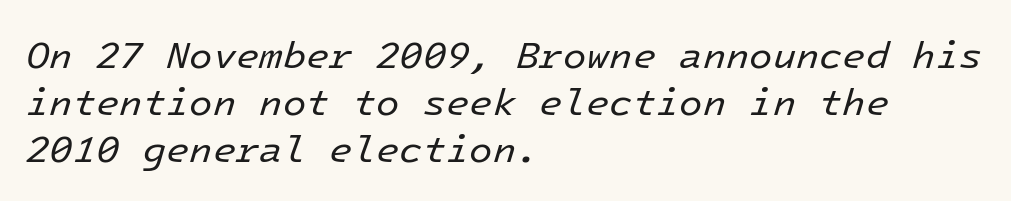
{"italic": "yes", "lean": "right", "slant_degrees": 16, "bold": "no", "weight": "regular", "width": "normal", "stroke_contrast": "low", "x_height": "medium", "underline": "no", "align": "left", "line_spacing_ratio": 1.24, "letter_spacing": "normal", "letter_spacing_em": 0.0, "glyph_px": 38}
